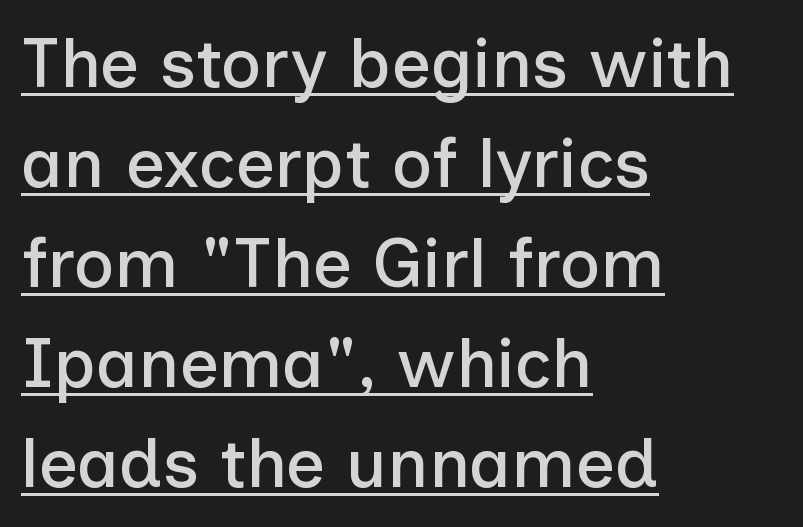
Compared with undecorated copy, this sample adds a rule below the words. The specimen reads as upright at a glance. This rendering leaves character spacing at its baseline value. A typesetter would label this face a sans. The rendering anchors every line to the left-hand side. The lines sit at an ordinary, default distance from one another.
